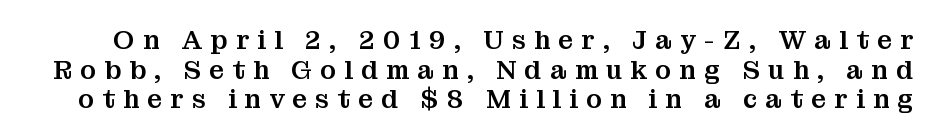
{"italic": "no", "underline": "no", "line_spacing": "tight", "line_spacing_ratio": 1.14, "letter_spacing": "wide", "letter_spacing_em": 0.32, "glyph_px": 26}
